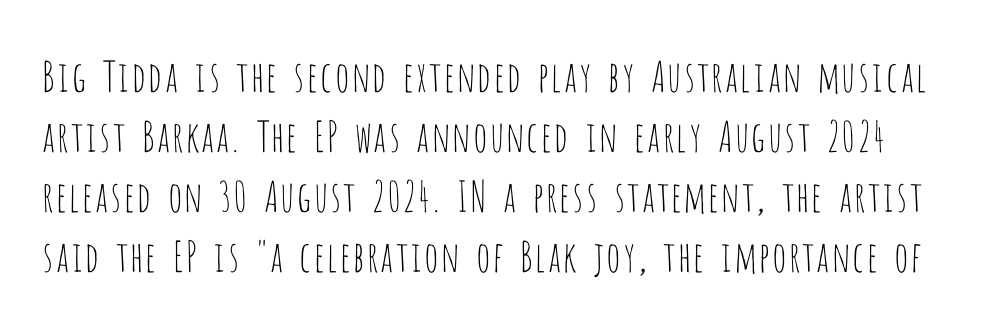
The image shows 42 px thin, condensed sans-serif type, upright; set normal line spacing (1.43x), normal letter spacing, not underlined; low stroke contrast and a large x-height.
